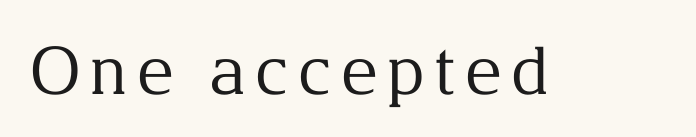
Q: Is the text bold? A: No.
Q: Is the text italic (slanted)? A: No, it is upright.
Q: Is the typeface a serif or a sans-serif typeface? A: Serif.
Q: Is the text underlined? A: No.
Q: Width (condensed, normal, or wide)? A: Normal.
Q: Stroke contrast? A: Medium.
Q: x-height? A: Medium.
Q: Monospaced? A: No.
